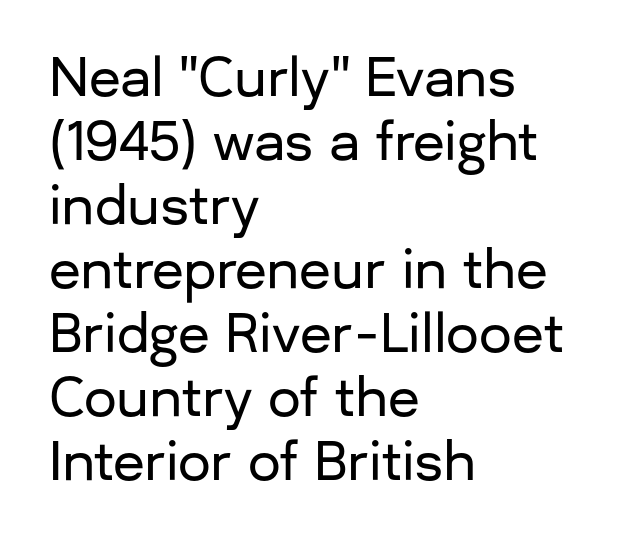
Q: Is the text italic (slanted)? A: No, it is upright.
Q: Is the typeface a serif or a sans-serif typeface? A: Sans-serif.
Q: Is the text underlined? A: No.
Q: How is the paragraph aligned? A: Left-aligned.
Q: Is the spacing between letters normal or unusually wide? A: Normal.
Q: Width (condensed, normal, or wide)? A: Normal.
Q: Stroke contrast? A: Low.
Q: x-height? A: Medium.
Q: Monospaced? A: No.
